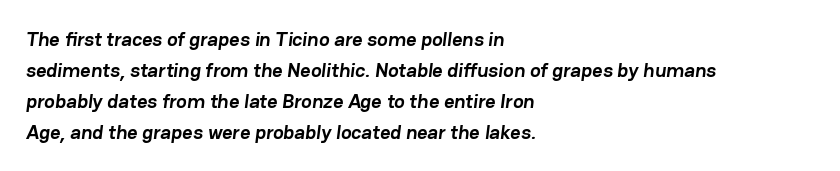
{"bold": "yes", "underline": "no", "align": "left", "line_spacing": "normal", "line_spacing_ratio": 1.55, "letter_spacing": "normal", "letter_spacing_em": 0.0, "glyph_px": 20}
